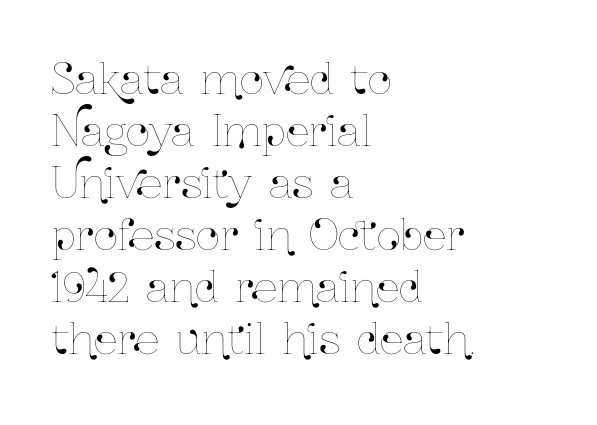
Q: Is the text italic (slanted)? A: No, it is upright.
Q: Is the text underlined? A: No.
Q: How is the paragraph aligned? A: Left-aligned.
Q: Is the spacing between letters normal or unusually wide? A: Normal.
Q: Width (condensed, normal, or wide)? A: Condensed.
Q: Stroke contrast? A: Low.
Q: x-height? A: Medium.
Q: Monospaced? A: No.
